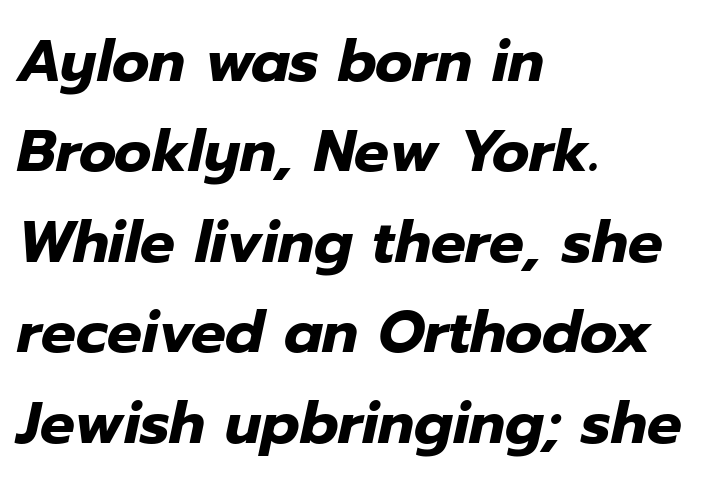
Q: Is the text bold? A: Yes.
Q: Is the text italic (slanted)? A: Yes, it leans right by about 12 degrees.
Q: Is the text underlined? A: No.
Q: How is the paragraph aligned? A: Left-aligned.
Q: Is the spacing between letters normal or unusually wide? A: Normal.
Q: Is the spacing between lines tight, normal or loose? A: Normal.
Q: Width (condensed, normal, or wide)? A: Normal.
Q: Stroke contrast? A: Low.
Q: x-height? A: Medium.
Q: Monospaced? A: No.
